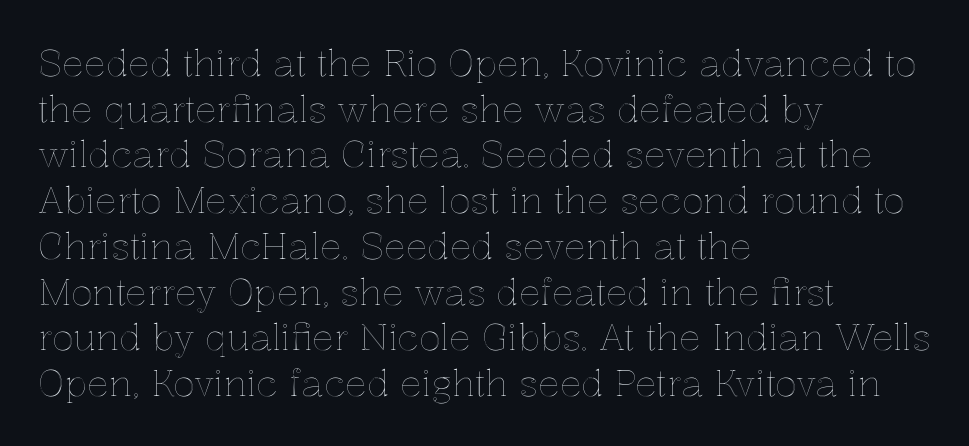
{"italic": "no", "width": "normal", "x_height": "medium", "monospaced": "no", "underline": "no", "align": "left", "line_spacing": "normal", "line_spacing_ratio": 1.27, "letter_spacing": "normal", "letter_spacing_em": 0.0, "glyph_px": 36}
